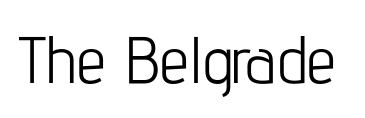
The image shows 66 px light, condensed sans-serif type, upright; set normal letter spacing, not underlined; low stroke contrast and a medium x-height.
